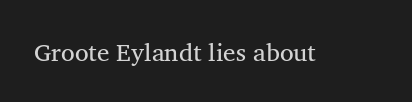
The rendering keeps characters at their native spacing. The font sits on the lighter half of the weight spectrum, regular included. Quick note: underline off. Is there any slant? The stems are plumb.
